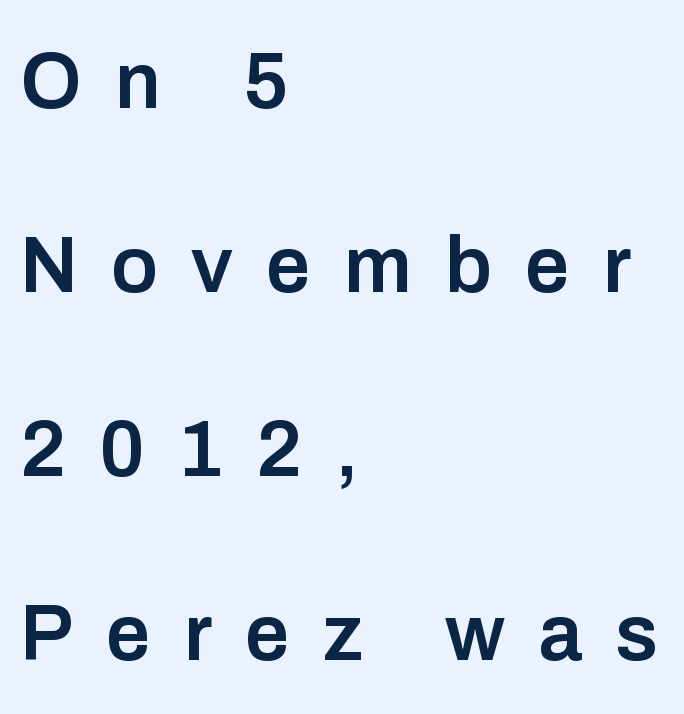
The image shows 79 px semibold sans-serif type, upright; set left-aligned, loose line spacing (2.33x), unusually wide letter spacing (+0.42 em), not underlined; low stroke contrast and a medium x-height.
